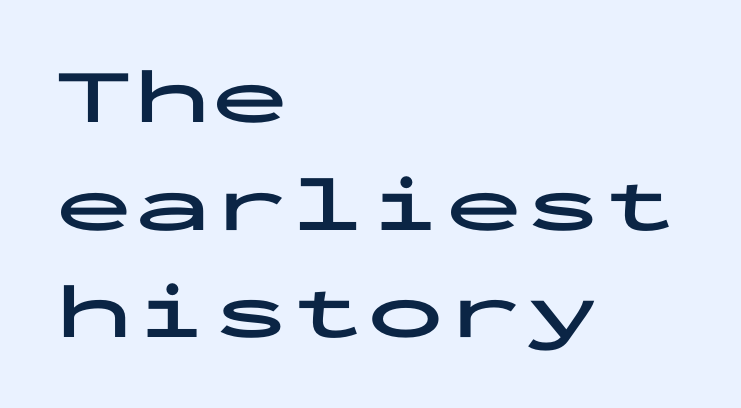
{"serif": "no", "italic": "no", "bold": "yes", "weight": "bold", "width": "wide", "stroke_contrast": "low", "x_height": "medium", "monospaced": "yes", "underline": "no", "align": "left", "line_spacing": "normal", "line_spacing_ratio": 1.38, "letter_spacing": "normal", "letter_spacing_em": 0.0, "glyph_px": 78}
